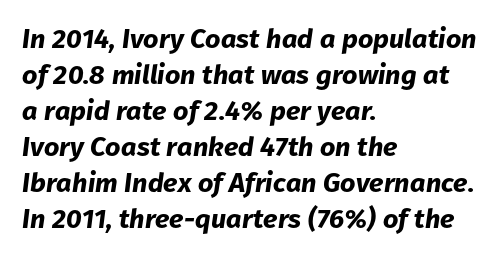
Q: Is the text bold? A: Yes.
Q: Is the text italic (slanted)? A: Yes, it leans right by about 8 degrees.
Q: Is the text underlined? A: No.
Q: How is the paragraph aligned? A: Left-aligned.
Q: Is the spacing between letters normal or unusually wide? A: Normal.
Q: Is the spacing between lines tight, normal or loose? A: Normal.
